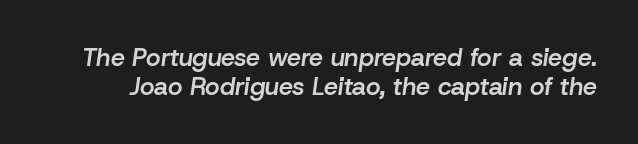
The image shows 25 px text type, italic (leaning right); set tight line spacing (1.15x), normal letter spacing, not underlined.
